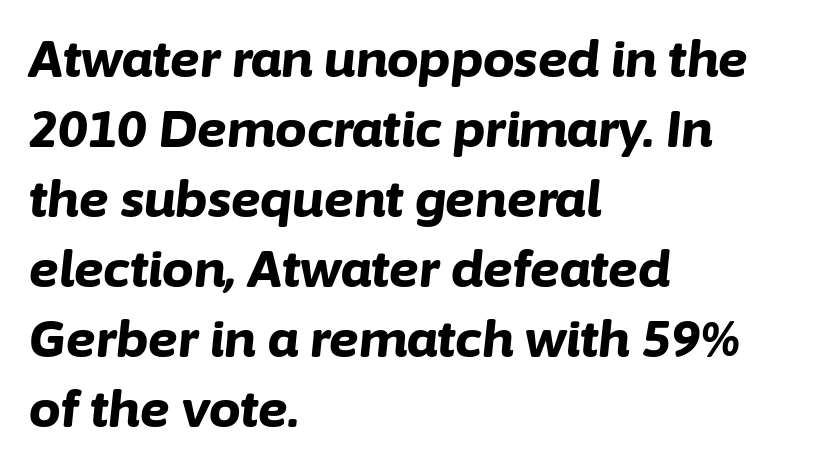
{"italic": "yes", "lean": "right", "slant_degrees": 6, "bold": "yes", "weight": "bold", "width": "normal", "stroke_contrast": "low", "x_height": "medium", "monospaced": "no", "underline": "no", "align": "left", "line_spacing": "normal", "line_spacing_ratio": 1.4, "letter_spacing": "normal", "letter_spacing_em": 0.0, "glyph_px": 50}
